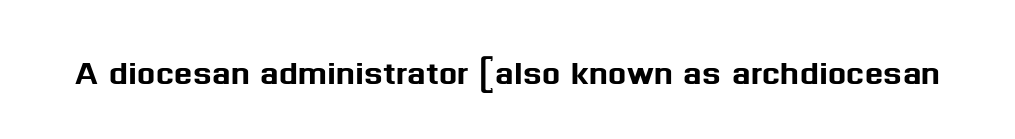
Check where the strokes stop: nothing finishes them off — pure sans. Each letter keeps its own natural width here, so spacing adapts to shape. Glance below the letters and you will spot only blank space. Posture: upright roman. The type is set solid horizontally, with unmodified tracking.
